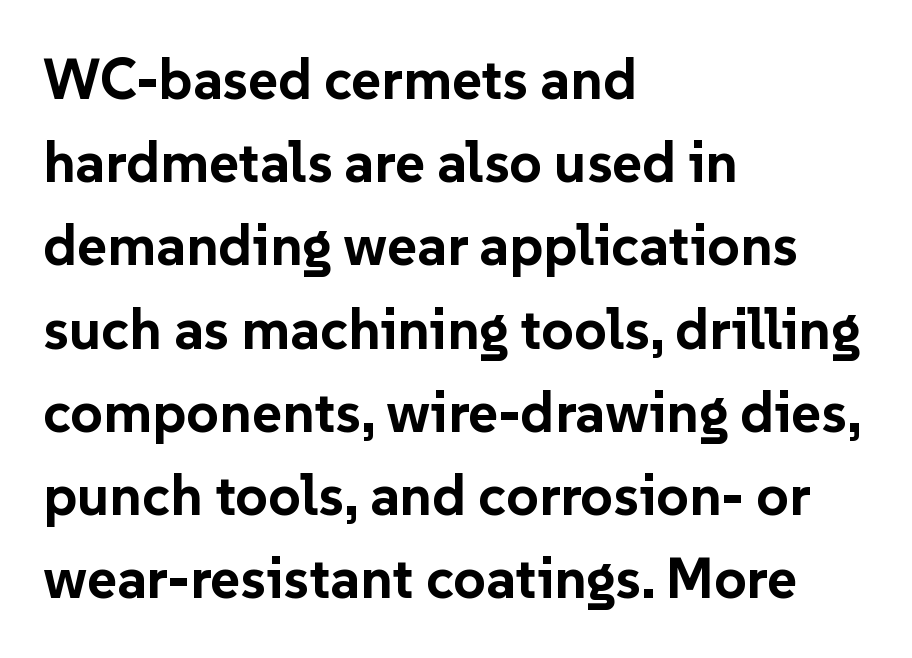
{"serif": "no", "italic": "no", "bold": "yes", "weight": "bold", "width": "normal", "stroke_contrast": "low", "x_height": "medium", "monospaced": "no", "underline": "no", "align": "left", "line_spacing": "normal", "line_spacing_ratio": 1.46, "letter_spacing": "normal", "letter_spacing_em": 0.0, "glyph_px": 57}
